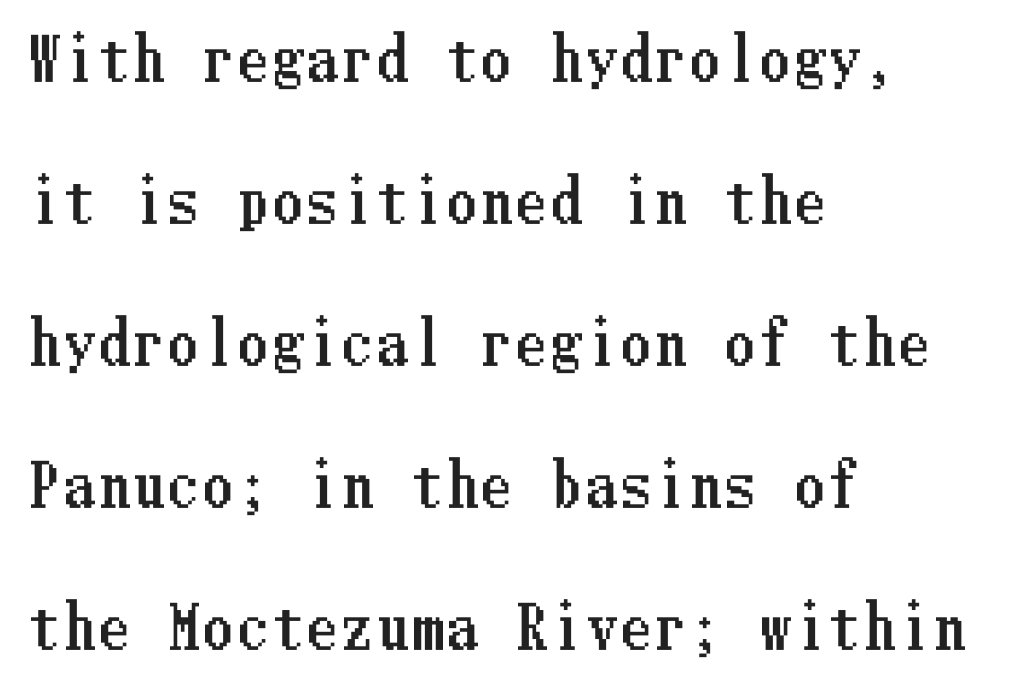
The image shows 58 px condensed type, upright; set left-aligned, loose line spacing (2.45x), not underlined; low stroke contrast and a medium x-height.
